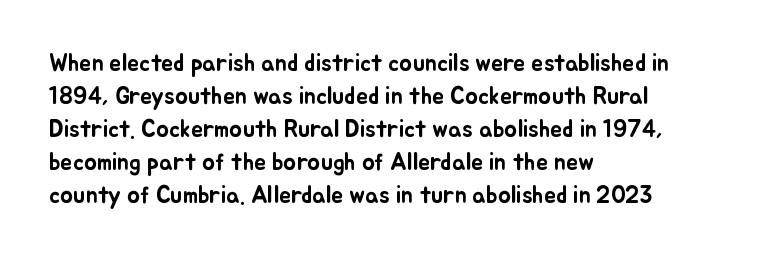
The type sits square on the baseline with zero lean. Students, observe: this is what conventionally led text looks like. Notice how the passage keeps a crisp vertical edge on the left only. Lines of text with bare space underneath.
